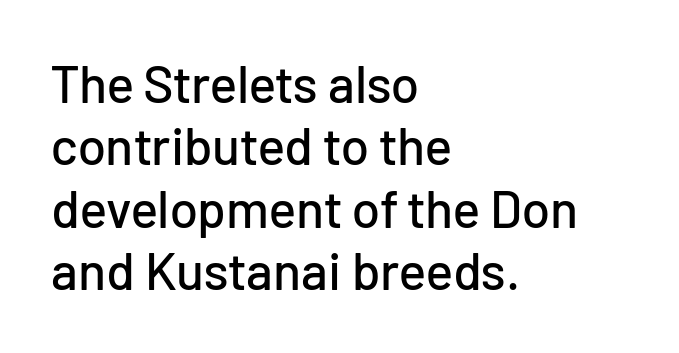
Serif or sans? Sans — the stroke terminals are bare. Here the designer chose a conventional face with non-uniform glyph widths. In terms of posture, this sample is upright. Glance below the letters and you will spot only blank space.
